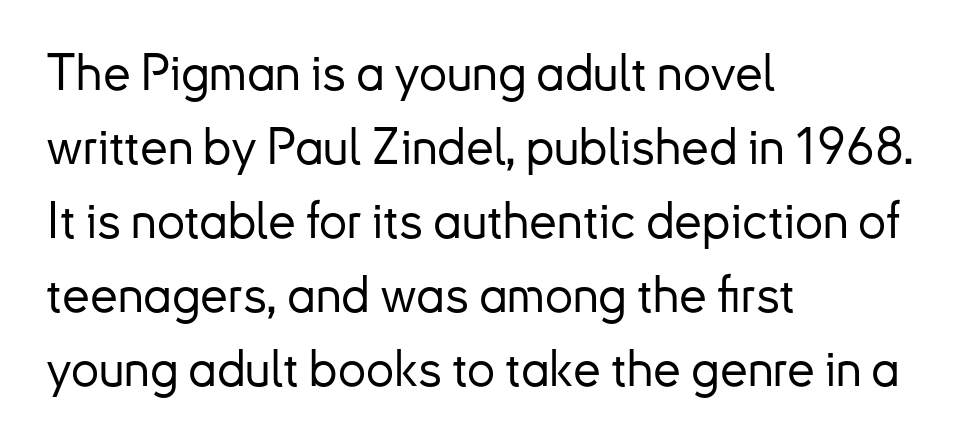
The image shows 50 px sans-serif type, upright; set left-aligned, normal line spacing (1.48x), normal letter spacing, not underlined; low stroke contrast and a small x-height.
